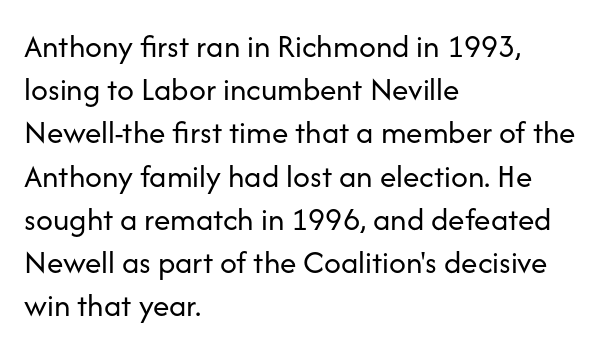
The image shows 33 px regular-weight sans-serif type, upright; set left-aligned, normal line spacing (1.31x), normal letter spacing, not underlined; low stroke contrast and a medium x-height.
